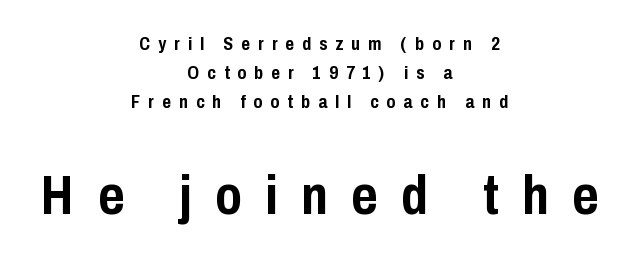
The passage shown has open, widely tracked lettering throughout. Posture: straight, roman, zero tilt. Regarding serifs, this sample does without them. The rendering enlarges the type as you move from the upper chunk to the lower. What's the leading like? Ordinary, nothing unusual. The rag falls on both sides of this text block equally.
